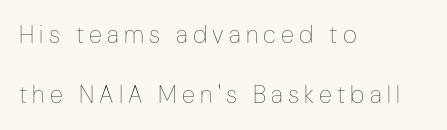
Q: Is the text bold? A: No.
Q: Is the text italic (slanted)? A: No, it is upright.
Q: Is the text underlined? A: No.
Q: How is the paragraph aligned? A: Left-aligned.
Q: Is the spacing between letters normal or unusually wide? A: Unusually wide.
Q: Is the spacing between lines tight, normal or loose? A: Loose.
